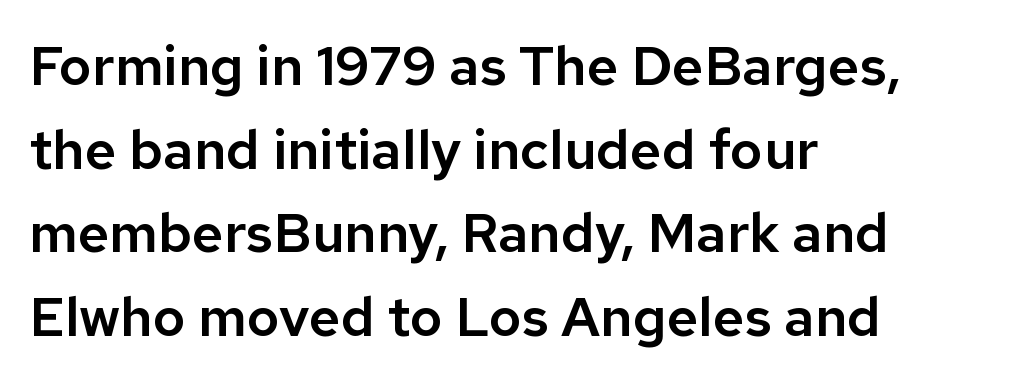
The image shows 55 px sans-serif type, upright; set left-aligned, normal line spacing (1.52x), normal letter spacing, not underlined; low stroke contrast and a medium x-height.
